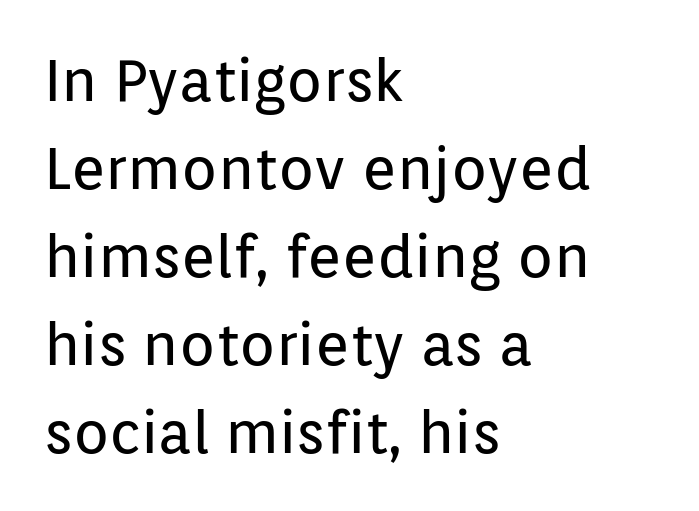
Posture: upright roman. Proportional: the letters do not fall into vertical columns. The passage shown is typeset with a sans-serif family. Horizontal bands of white between lines are of average thickness.
